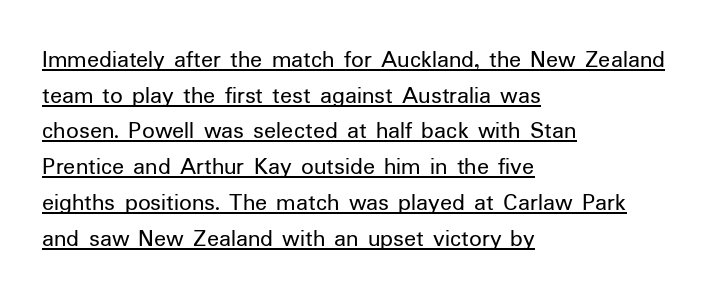
Q: Is the text bold? A: No.
Q: Is the text italic (slanted)? A: No, it is upright.
Q: Is the text underlined? A: Yes.
Q: How is the paragraph aligned? A: Left-aligned.
Q: Is the spacing between letters normal or unusually wide? A: Normal.
Q: Is the spacing between lines tight, normal or loose? A: Normal.
